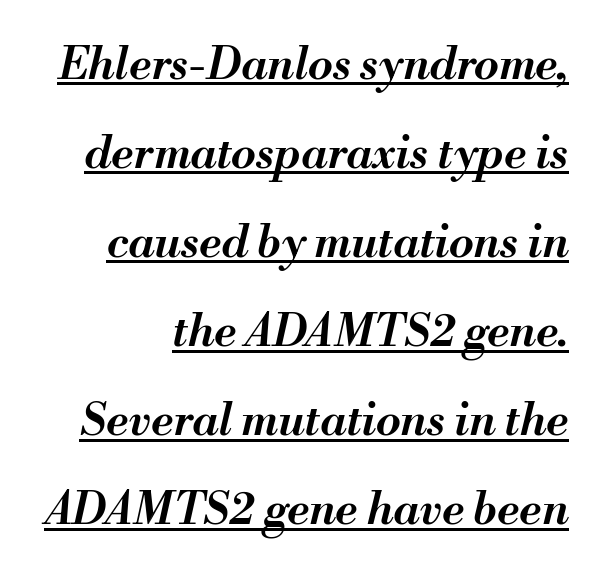
Is this a fixed-width face? No — the glyphs have proportional, varying widths. The passage shown stacks its lines with a broad gap. A rule runs beneath these lines of type. The rendering uses a semibold face; strokes are thickened but not to full bold.
